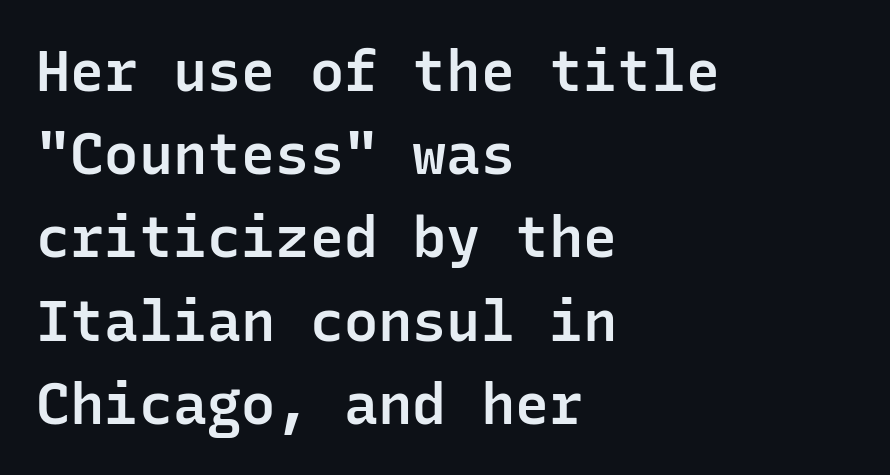
The image shows 57 px semibold sans-serif type, upright, monospaced; set left-aligned, normal line spacing (1.46x), normal letter spacing, not underlined; low stroke contrast and a medium x-height.
